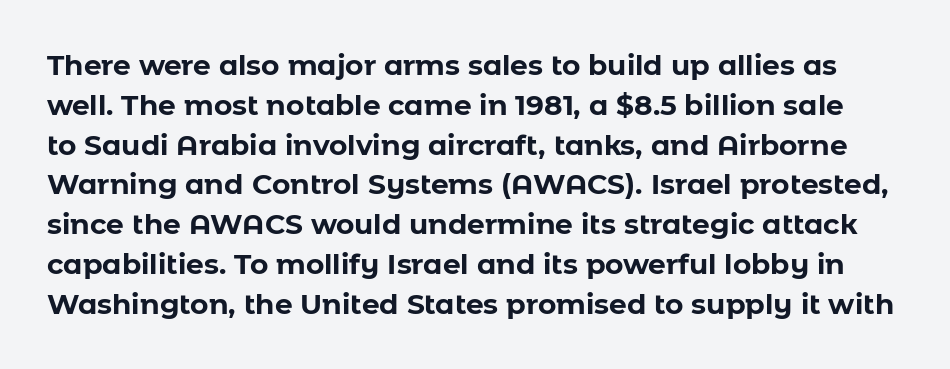
Nobody touched the tracking dial on this one. Descender tails drop into unmarked territory. In terms of letterform style, serifs are entirely absent. Look at the stroke-to-counter ratio: heavy, a bold. Style check: upright. Compared with typical paragraphs, the rows here are spaced about the same.
